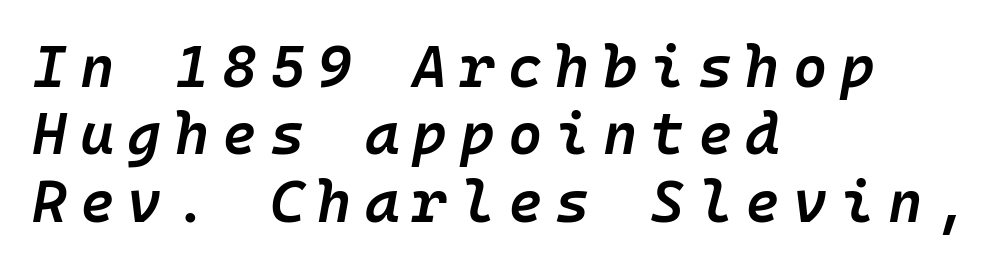
Q: Is the text bold? A: Semi-bold.
Q: Is the text italic (slanted)? A: Yes, it leans right by about 10 degrees.
Q: Is the text underlined? A: No.
Q: How is the paragraph aligned? A: Left-aligned.
Q: Is the spacing between letters normal or unusually wide? A: Unusually wide.
Q: Is the spacing between lines tight, normal or loose? A: Tight.
Q: Width (condensed, normal, or wide)? A: Normal.
Q: Stroke contrast? A: Low.
Q: x-height? A: Medium.
